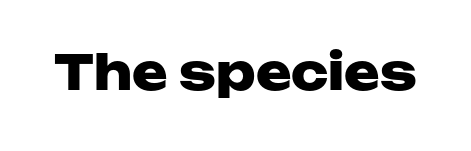
The image shows 48 px heavy, wide sans-serif type, upright; set normal letter spacing, not underlined; low stroke contrast and a medium x-height.
